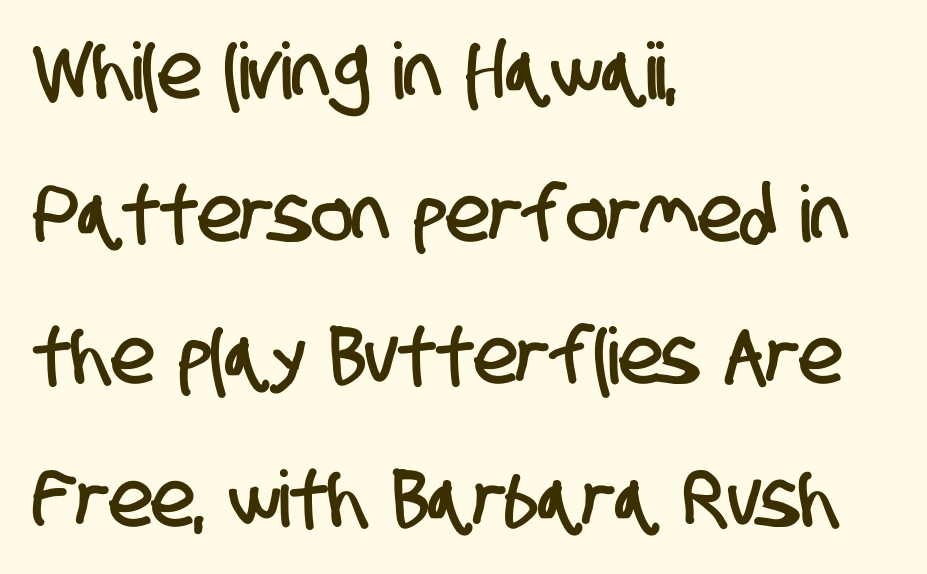
Does extra space separate the letters? No, they use regular spacing. The passage is arranged the way most books set body copy — flush left. The passage shown is typeset with a sans-serif family. Anything drawn beneath the words? Only blank space. A typesetter would call this proportional, since set widths differ per character.
